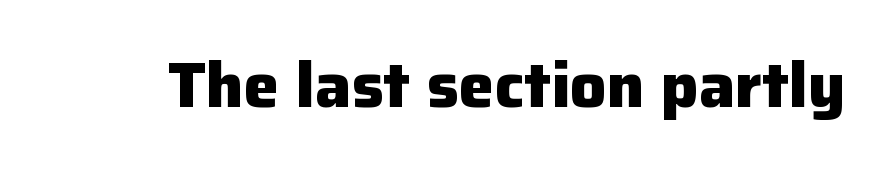
Between one letter and the next there's only the usual sliver of space. Note the varied advance widths — an 'i' is clearly narrower than an 'm'. Rendered with straight, roman letterforms. Beneath every word, the page is bare. Plenty of ink on the page — the face is bold.
